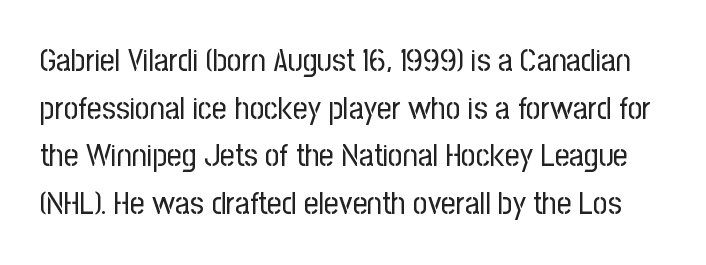
The image shows 32 px regular-weight, condensed sans-serif type, upright; set normal line spacing (1.49x), normal letter spacing, not underlined; low stroke contrast and a medium x-height.
